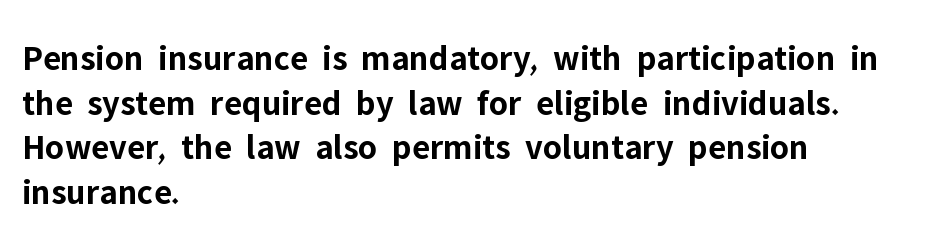
The image shows 36 px bold sans-serif type, upright; set left-aligned, line spacing 1.24x, normal letter spacing, not underlined; low stroke contrast and a medium x-height.
